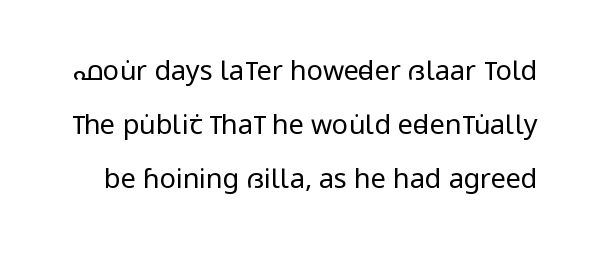
{"italic": "no", "bold": "no", "underline": "no", "line_spacing": "loose", "line_spacing_ratio": 2.0, "letter_spacing": "normal", "letter_spacing_em": 0.0, "glyph_px": 27}
